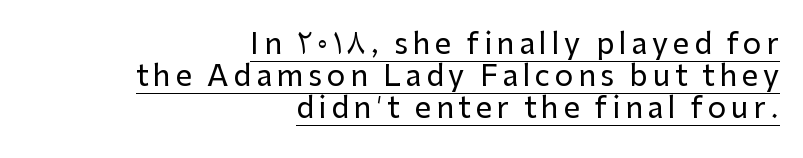
The image shows 29 px sans-serif type, upright; set right-aligned, tight line spacing (1.11x), underlined; low stroke contrast and a medium x-height.
